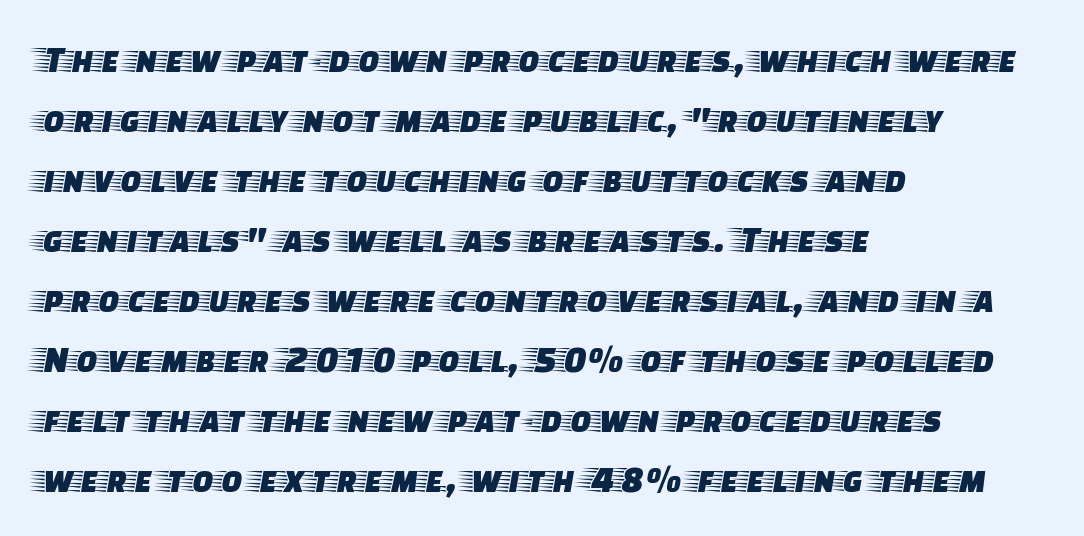
The image shows 39 px wide serif type; set left-aligned, normal line spacing (1.54x), normal letter spacing, not underlined; low stroke contrast and a large x-height.
